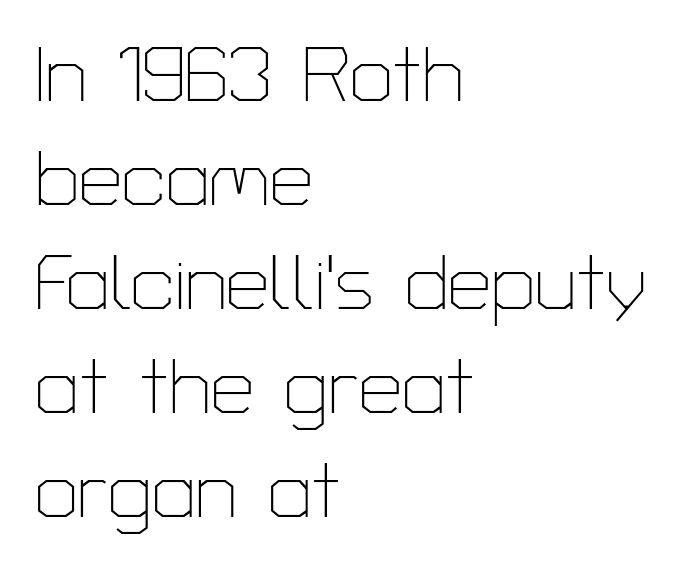
Ordinary non-slanted type is in use. Casual observation: everything's shoved over to the left. Does the type have serifs? No, each stem ends abruptly. Unmarked baselines from the first word to the last.
